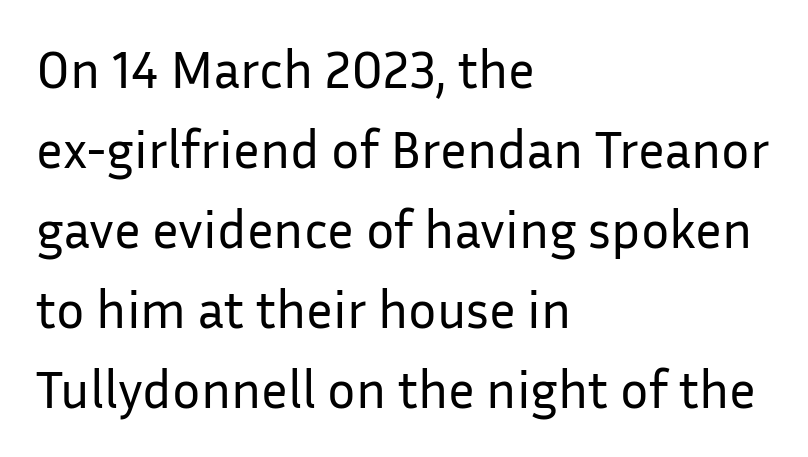
Each letter keeps its own natural width here, so spacing adapts to shape. The rows are spaced the way most documents space them. Which margin do the lines hug? The left one — the right edge is uneven. To sum up the face: it is a sans, with no serifs. Here the glyphs are tracked normally, forming tight word shapes. Beneath every word, the page is bare.
